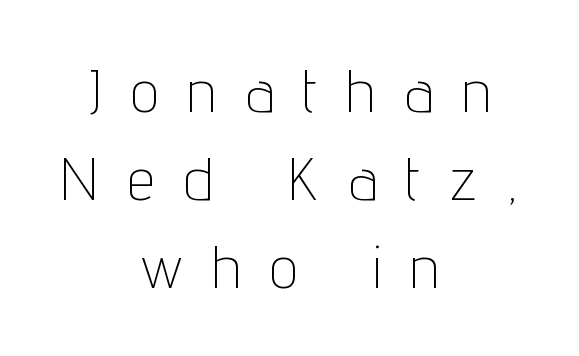
Q: Is the text bold? A: No.
Q: Is the text italic (slanted)? A: No, it is upright.
Q: Is the typeface a serif or a sans-serif typeface? A: Sans-serif.
Q: Is the text underlined? A: No.
Q: How is the paragraph aligned? A: Centered.
Q: Is the spacing between letters normal or unusually wide? A: Unusually wide.
Q: Is the spacing between lines tight, normal or loose? A: Normal.
Q: Width (condensed, normal, or wide)? A: Condensed.
Q: Stroke contrast? A: Low.
Q: x-height? A: Medium.
Q: Monospaced? A: No.
